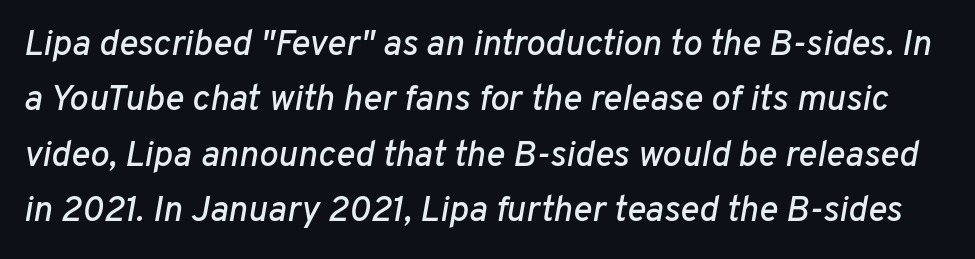
The image shows 36 px text type, italic (leaning right); set normal line spacing (1.54x), normal letter spacing, not underlined; low stroke contrast and a medium x-height.
